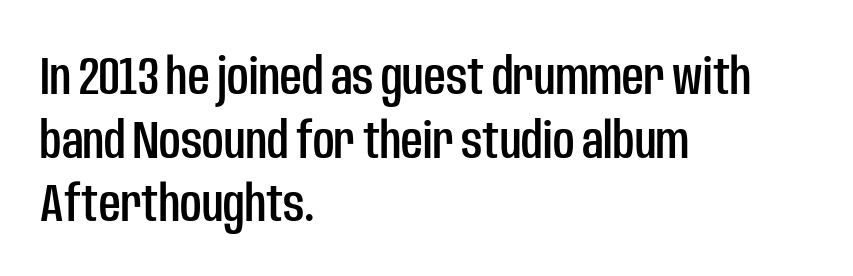
The image shows 53 px condensed sans-serif type, upright; set left-aligned, line spacing 1.2x, normal letter spacing, not underlined; low stroke contrast and a large x-height.
